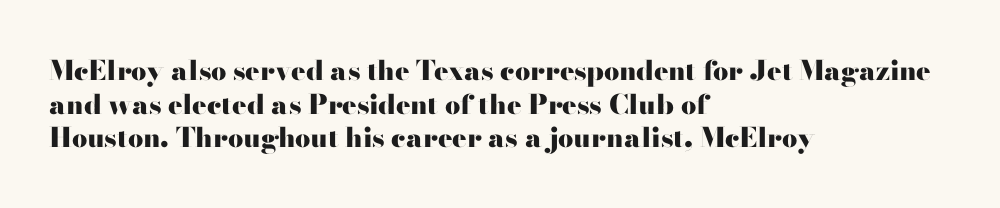
The image shows 27 px bold type, upright; set left-aligned, normal line spacing (1.25x), normal letter spacing, not underlined.
